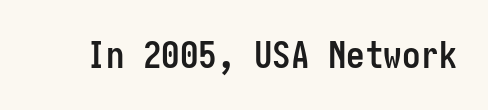
{"serif": "no", "italic": "no", "bold": "yes", "weight": "semibold", "width": "condensed", "stroke_contrast": "low", "x_height": "medium", "underline": "no", "letter_spacing": "normal", "letter_spacing_em": 0.0, "glyph_px": 37}
